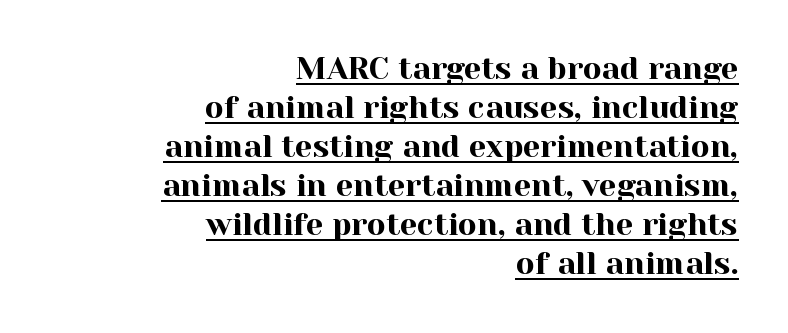
{"serif": "yes", "italic": "no", "width": "normal", "x_height": "medium", "monospaced": "no", "underline": "yes", "align": "right", "line_spacing": "normal", "line_spacing_ratio": 1.26, "letter_spacing": "normal", "letter_spacing_em": 0.0, "glyph_px": 31}
